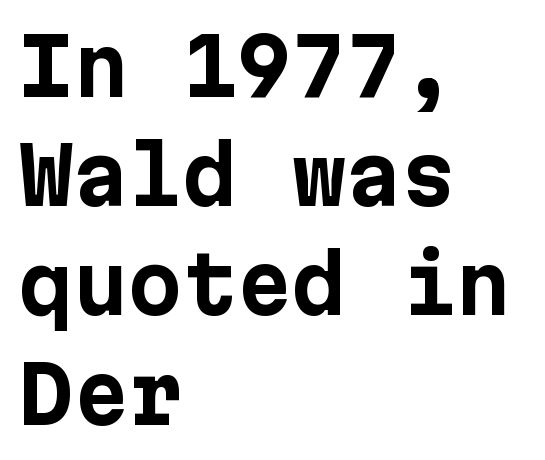
The rag falls on the right side of this text block. Regular leading. The glyphs in this specimen are sans serif. The horizontal fit of the characters is conventional and even. No word sits above an underline.
